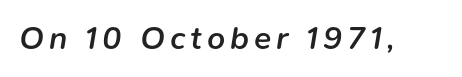
Q: Is the text bold? A: Semi-bold.
Q: Is the text italic (slanted)? A: Yes, it leans right by about 9 degrees.
Q: Is the text underlined? A: No.
Q: Width (condensed, normal, or wide)? A: Normal.
Q: Stroke contrast? A: Low.
Q: x-height? A: Medium.
Q: Monospaced? A: No.
